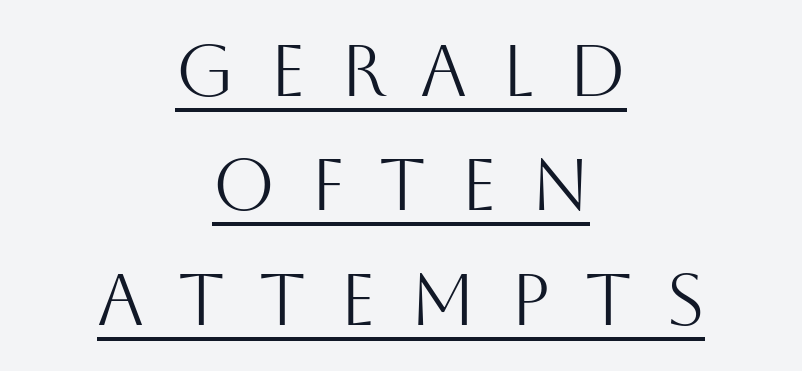
{"serif": "no", "italic": "no", "bold": "no", "weight": "light", "width": "normal", "stroke_contrast": "medium", "x_height": "large", "monospaced": "no", "underline": "yes", "align": "center", "line_spacing": "normal", "line_spacing_ratio": 1.59, "letter_spacing": "wide", "letter_spacing_em": 0.47, "glyph_px": 72}
